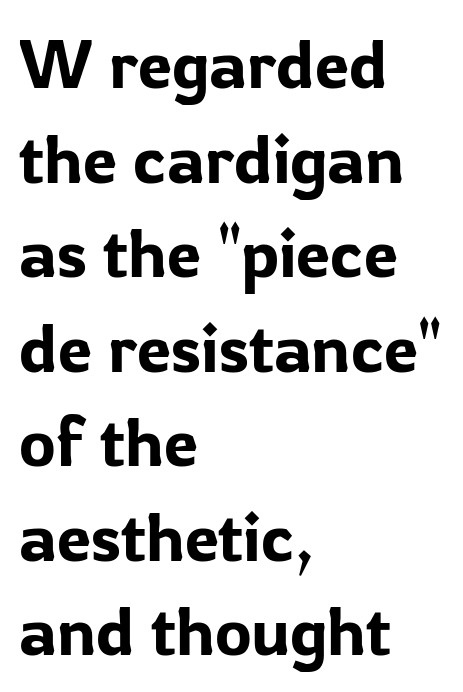
The image shows 69 px sans-serif type, upright; set left-aligned, normal line spacing (1.37x), normal letter spacing, not underlined; low stroke contrast and a medium x-height.
